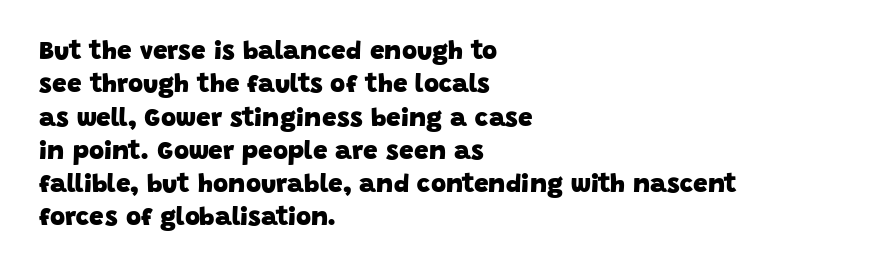
The image shows 26 px bold type; set left-aligned, normal line spacing (1.28x), normal letter spacing, not underlined.
